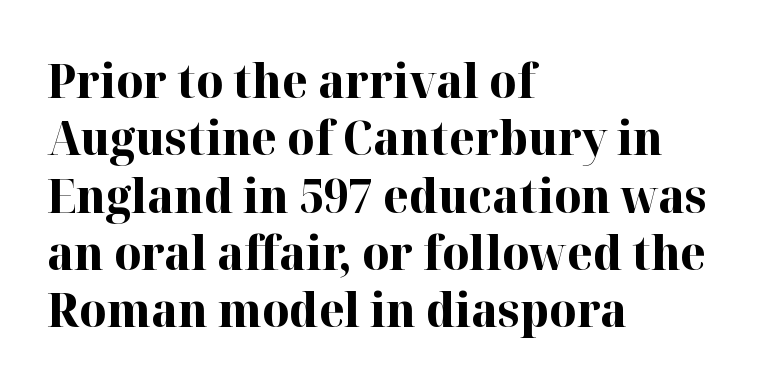
Q: Is the text bold? A: Yes.
Q: Is the text italic (slanted)? A: No, it is upright.
Q: Is the typeface a serif or a sans-serif typeface? A: Serif.
Q: Is the text underlined? A: No.
Q: How is the paragraph aligned? A: Left-aligned.
Q: Is the spacing between letters normal or unusually wide? A: Normal.
Q: Width (condensed, normal, or wide)? A: Normal.
Q: Stroke contrast? A: High.
Q: x-height? A: Medium.
Q: Monospaced? A: No.
